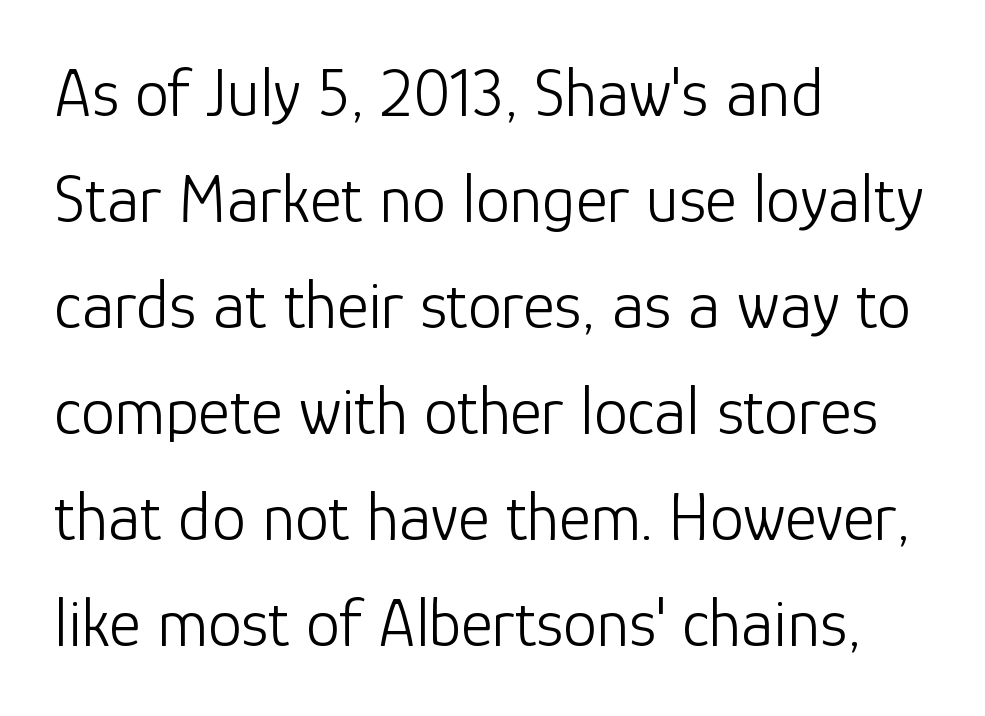
Q: Is the text bold? A: No.
Q: Is the text italic (slanted)? A: No, it is upright.
Q: Is the typeface a serif or a sans-serif typeface? A: Sans-serif.
Q: Is the text underlined? A: No.
Q: How is the paragraph aligned? A: Left-aligned.
Q: Is the spacing between letters normal or unusually wide? A: Normal.
Q: Is the spacing between lines tight, normal or loose? A: Normal.
Q: Width (condensed, normal, or wide)? A: Normal.
Q: Stroke contrast? A: Low.
Q: x-height? A: Medium.
Q: Monospaced? A: No.
